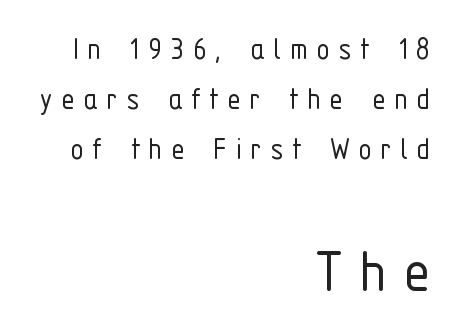
The image shows 67 px light, condensed sans-serif type, upright; set right-aligned, normal line spacing (1.47x), unusually wide letter spacing (+0.25 em), not underlined; the second (bottom) block is 1.97x larger; low stroke contrast and a medium x-height.
